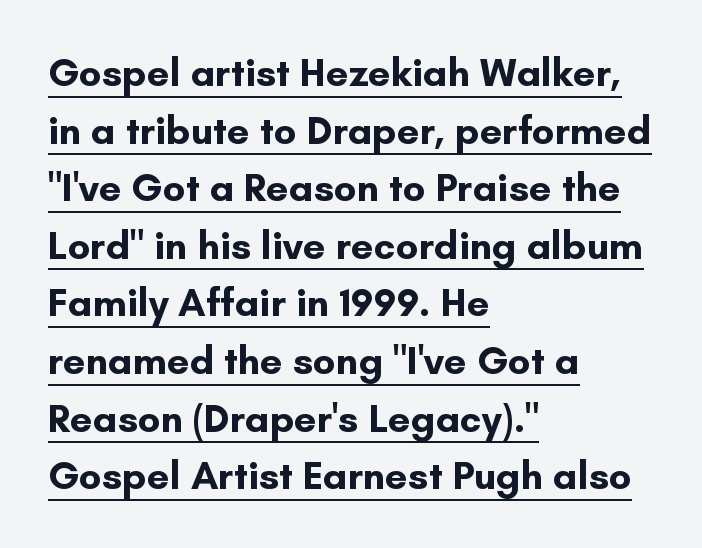
{"serif": "no", "italic": "no", "bold": "yes", "weight": "bold", "width": "normal", "stroke_contrast": "low", "x_height": "small", "monospaced": "no", "underline": "yes", "align": "left", "line_spacing": "normal", "line_spacing_ratio": 1.44, "letter_spacing": "normal", "letter_spacing_em": 0.0, "glyph_px": 40}
